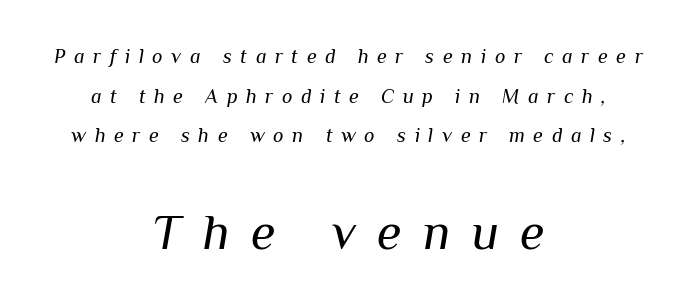
The image shows 50 px regular-weight type, italic (leaning right); set centered, loose line spacing (1.98x), unusually wide letter spacing (+0.43 em), not underlined; the second (bottom) block is 2.5x larger; medium stroke contrast and a medium x-height.
